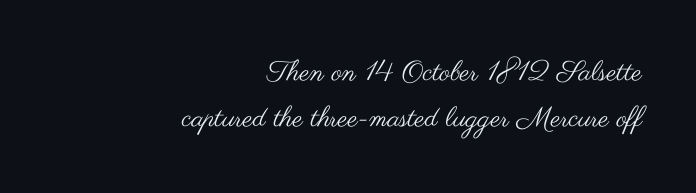
Is the type heavy? It reads as light-to-regular instead. Do the characters align in a grid? No, the font is proportional. The line texture is even and compact thanks to regular tracking. The space directly below the letters is spotless. A typesetter would call this leading conventional body-copy spacing.
